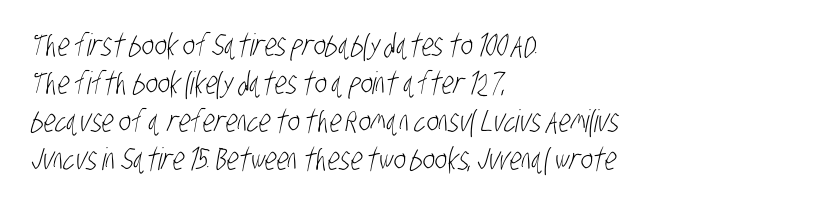
Short note: letters normally spaced. Letters have the restrained weight of plain body copy at most. You could not count columns in this text — the font is proportionally spaced. The letters carry no serifs — their stems end cleanly without finishing strokes.
